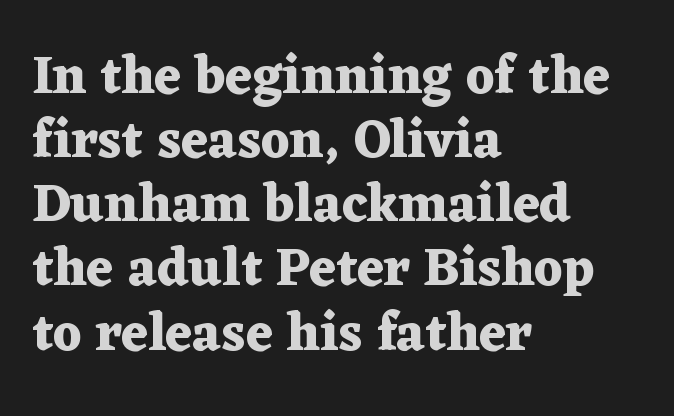
Caption: bold face, heavy strokes. The rendering anchors every line to the left-hand side. Varying glyph widths throughout — classic text-font behaviour. How are the letters spaced? Ordinarily, with no added tracking. No word sits above an underline.
